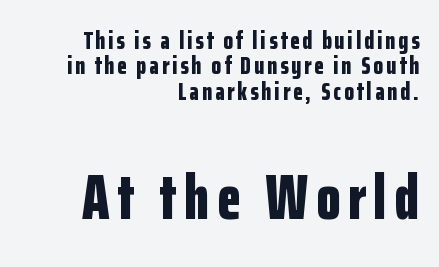
The image shows 63 px bold, condensed sans-serif type, upright; set right-aligned, tight line spacing (1.02x), not underlined; the second (bottom) block is 2.52x larger; low stroke contrast and a medium x-height.
